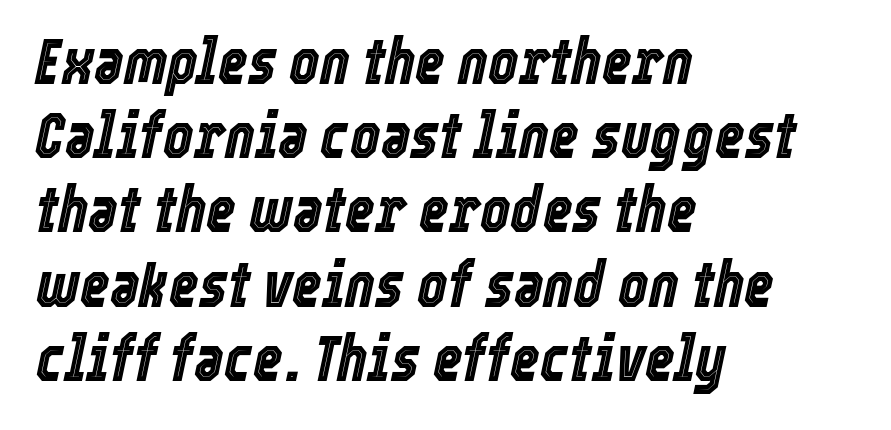
Q: Is the text italic (slanted)? A: Yes, it leans right by about 12 degrees.
Q: Is the text underlined? A: No.
Q: How is the paragraph aligned? A: Left-aligned.
Q: Is the spacing between letters normal or unusually wide? A: Normal.
Q: Width (condensed, normal, or wide)? A: Condensed.
Q: x-height? A: Medium.
Q: Monospaced? A: No.
